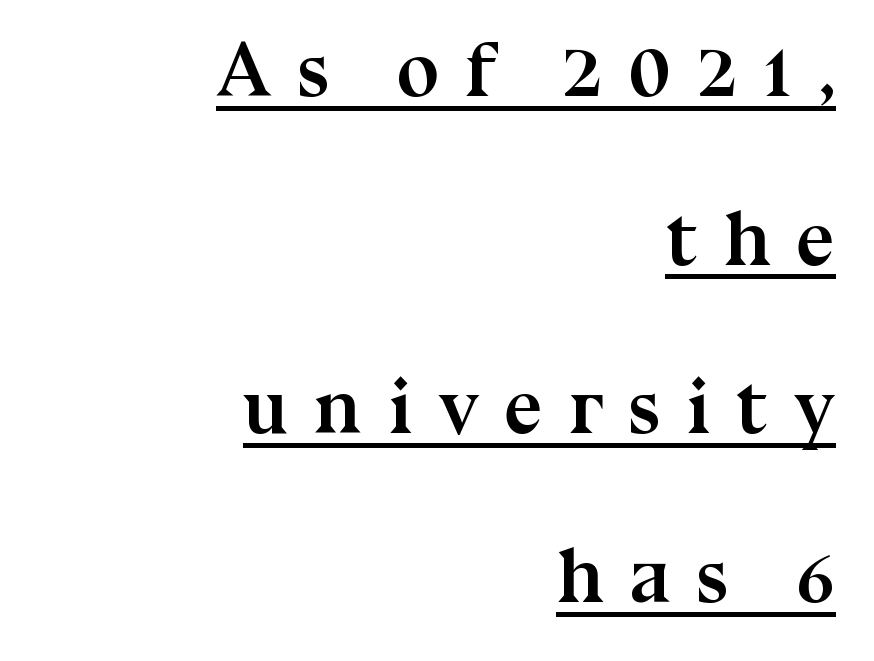
{"serif": "yes", "italic": "no", "bold": "yes", "weight": "semibold", "width": "normal", "stroke_contrast": "medium", "x_height": "medium", "monospaced": "no", "underline": "yes", "align": "right", "line_spacing": "loose", "line_spacing_ratio": 2.19, "letter_spacing": "wide", "letter_spacing_em": 0.33, "glyph_px": 77}
